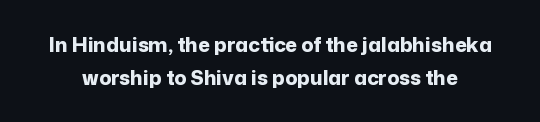
The image shows 20 px bold type, upright; set normal line spacing (1.64x), normal letter spacing, not underlined.
